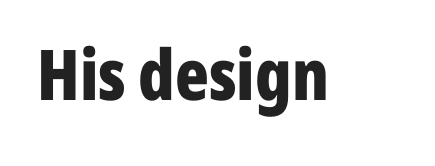
The image shows 70 px bold, condensed sans-serif type, upright; set normal letter spacing, not underlined; low stroke contrast and a medium x-height.
